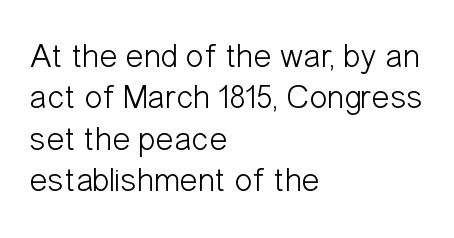
Do the letters lean? They stand straight. Is this a sans? Yes — the strokes have no serifs. Only glyphs here, with clear space below each row. Think of a printed novel: that variable character pitch is what you see here. A quiet, ordinary-to-light weight characterises the typeface. The passage is arranged the way most books set body copy — flush left.
